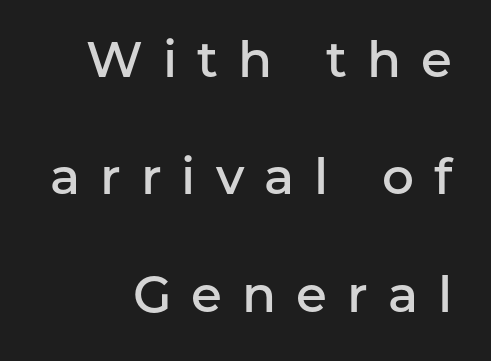
Q: Is the text bold? A: Semi-bold.
Q: Is the text italic (slanted)? A: No, it is upright.
Q: Is the typeface a serif or a sans-serif typeface? A: Sans-serif.
Q: Is the text underlined? A: No.
Q: How is the paragraph aligned? A: Right-aligned.
Q: Is the spacing between letters normal or unusually wide? A: Unusually wide.
Q: Is the spacing between lines tight, normal or loose? A: Loose.
Q: Width (condensed, normal, or wide)? A: Normal.
Q: Stroke contrast? A: Low.
Q: x-height? A: Medium.
Q: Monospaced? A: No.
